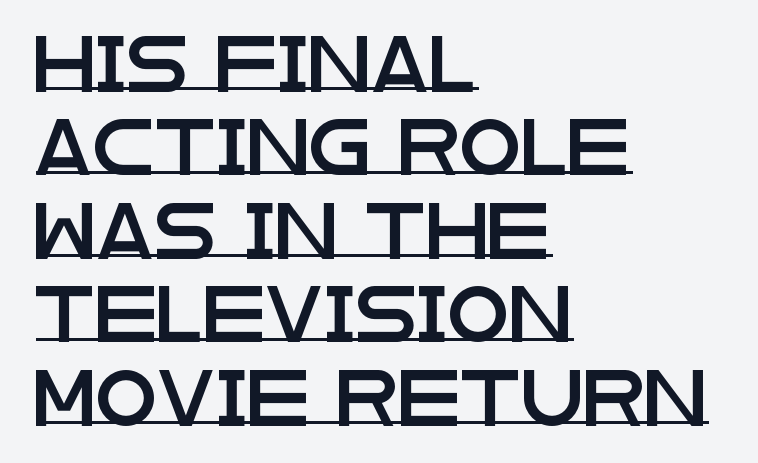
The image shows 56 px wide sans-serif type, upright; set left-aligned, normal line spacing (1.49x), normal letter spacing, underlined; low stroke contrast and a large x-height.
